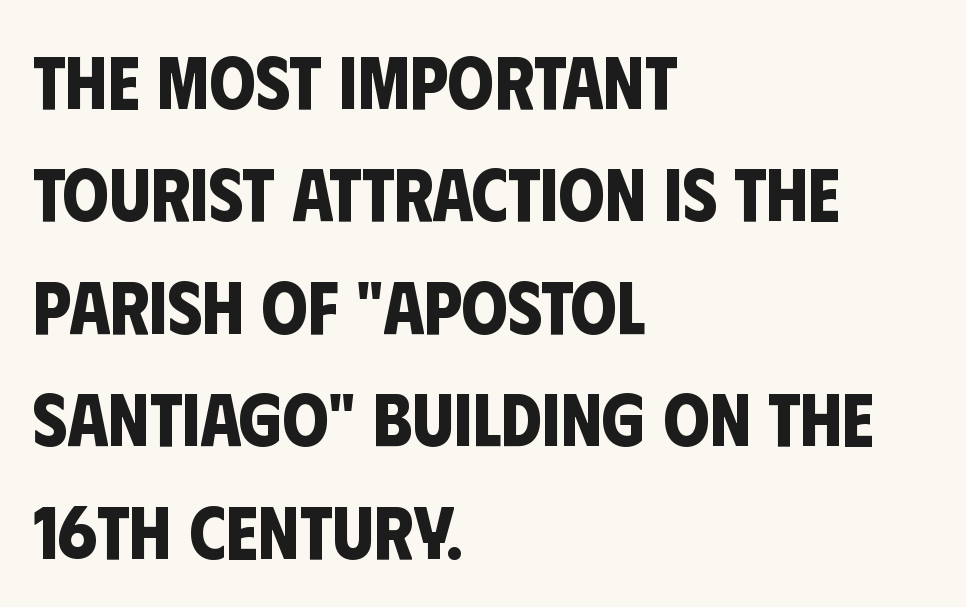
The image shows 74 px bold, condensed sans-serif type; set left-aligned, normal line spacing (1.52x), normal letter spacing, not underlined; low stroke contrast and a large x-height.
